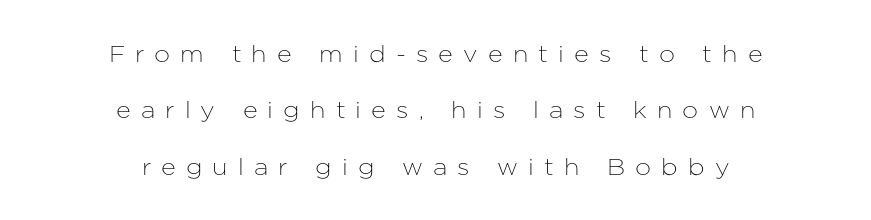
{"italic": "no", "underline": "no", "align": "center", "line_spacing": "loose", "line_spacing_ratio": 2.45, "letter_spacing": "wide", "letter_spacing_em": 0.44, "glyph_px": 23}
